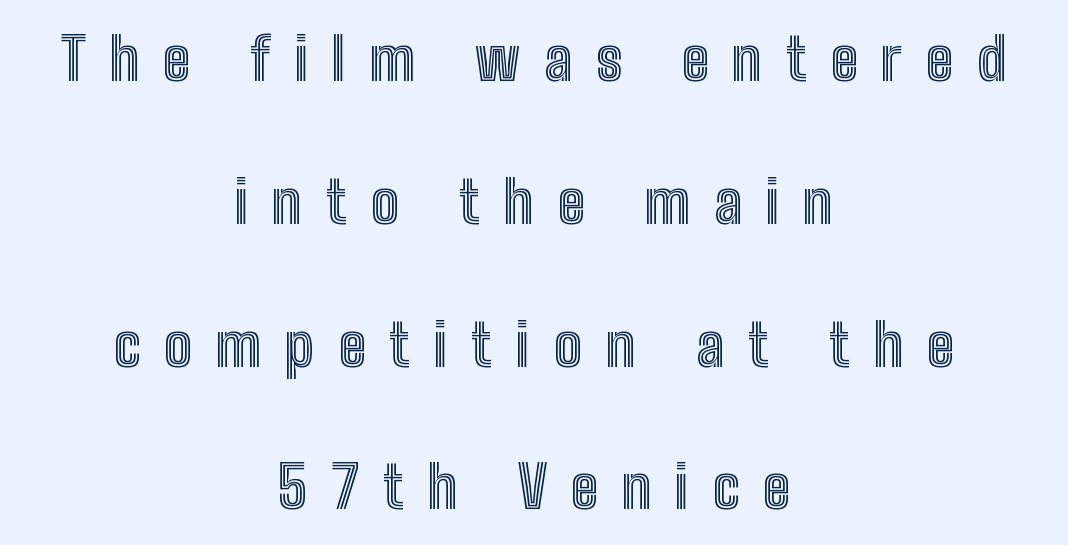
The image shows 59 px condensed type, upright; set centered, loose line spacing (2.42x), unusually wide letter spacing (+0.4 em), not underlined; a medium x-height.
